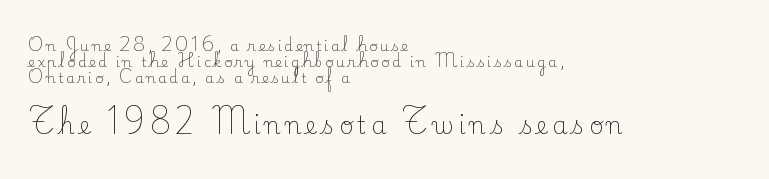
The image shows 24 px text type, upright; set left-aligned, tight line spacing (1.14x), not underlined; the second (bottom) block is 1.71x larger.
